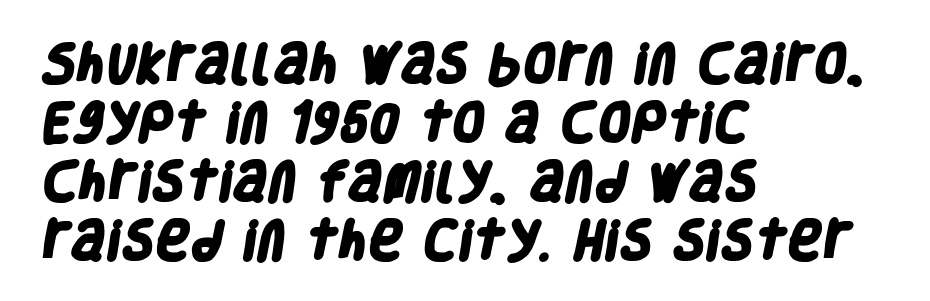
Q: Is the text bold? A: Yes.
Q: Is the typeface a serif or a sans-serif typeface? A: Sans-serif.
Q: Is the text underlined? A: No.
Q: How is the paragraph aligned? A: Left-aligned.
Q: Is the spacing between letters normal or unusually wide? A: Normal.
Q: Is the spacing between lines tight, normal or loose? A: Normal.
Q: Width (condensed, normal, or wide)? A: Condensed.
Q: Stroke contrast? A: Low.
Q: x-height? A: Large.
Q: Monospaced? A: No.
